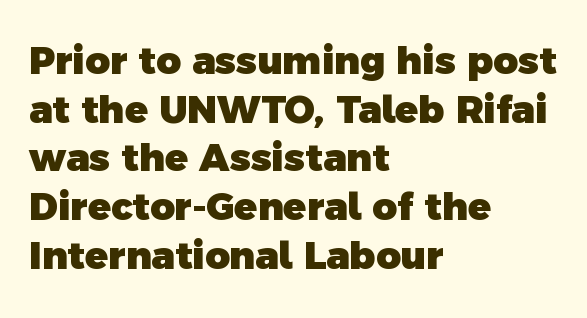
{"serif": "no", "bold": "yes", "weight": "heavy", "width": "normal", "x_height": "medium", "monospaced": "no", "underline": "no", "align": "left", "line_spacing": "normal", "line_spacing_ratio": 1.28, "letter_spacing": "normal", "letter_spacing_em": 0.0, "glyph_px": 38}
